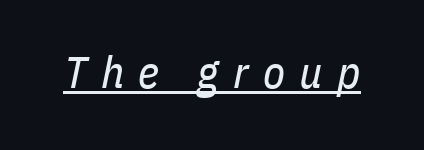
The image shows 45 px regular-weight, condensed type, italic (leaning right); set unusually wide letter spacing (+0.32 em), underlined; low stroke contrast and a medium x-height.
